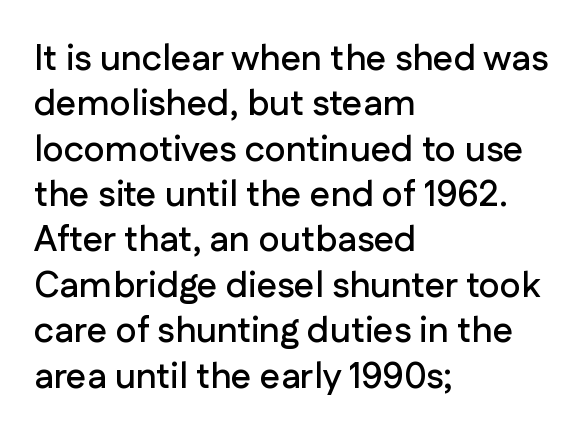
Q: Is the text italic (slanted)? A: No, it is upright.
Q: Is the typeface a serif or a sans-serif typeface? A: Sans-serif.
Q: Is the text underlined? A: No.
Q: How is the paragraph aligned? A: Left-aligned.
Q: Is the spacing between letters normal or unusually wide? A: Normal.
Q: Is the spacing between lines tight, normal or loose? A: Normal.
Q: Width (condensed, normal, or wide)? A: Normal.
Q: Stroke contrast? A: Low.
Q: x-height? A: Medium.
Q: Monospaced? A: No.
